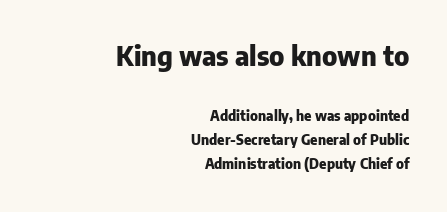
Letters rest on an invisible, unmarked baseline. There is no visible air inserted between adjacent glyphs. Every letter is thick-stroked: bold, no question. Right-aligned paragraph, ragged on the left.
